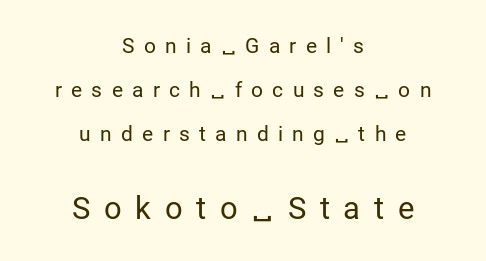
Characters remain perfectly vertical along every line. The lines in this sample share a center point and differ in where they start and stop. Observe the wide spacing: letters keep a clear distance from each other. Interline gaps are noticeably wide in this sample. Here the designer chose a conventional face with non-uniform glyph widths. The foot of each line stays bare and open.
